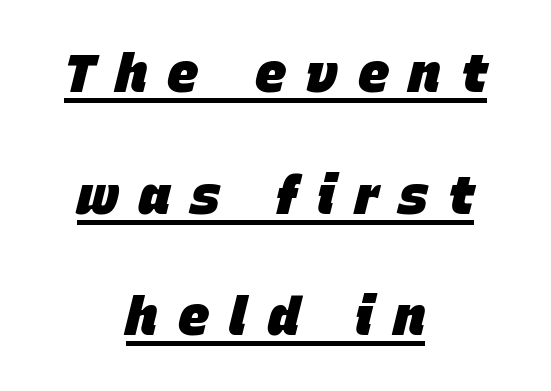
{"italic": "yes", "lean": "right", "slant_degrees": 15, "bold": "yes", "weight": "heavy", "width": "normal", "stroke_contrast": "low", "x_height": "large", "monospaced": "no", "underline": "yes", "align": "center", "line_spacing": "loose", "line_spacing_ratio": 2.34, "letter_spacing": "wide", "letter_spacing_em": 0.39, "glyph_px": 52}
